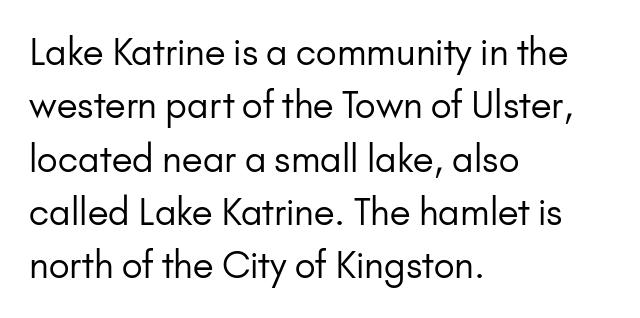
Character widths vary here, with narrow letters taking less room than wide ones. Each letter's strokes conclude bluntly, with no projecting serifs. Posture: straight, roman, zero tilt. Rule under the text: the space is simply empty. The font is comparable to plain body text, perhaps lighter.
